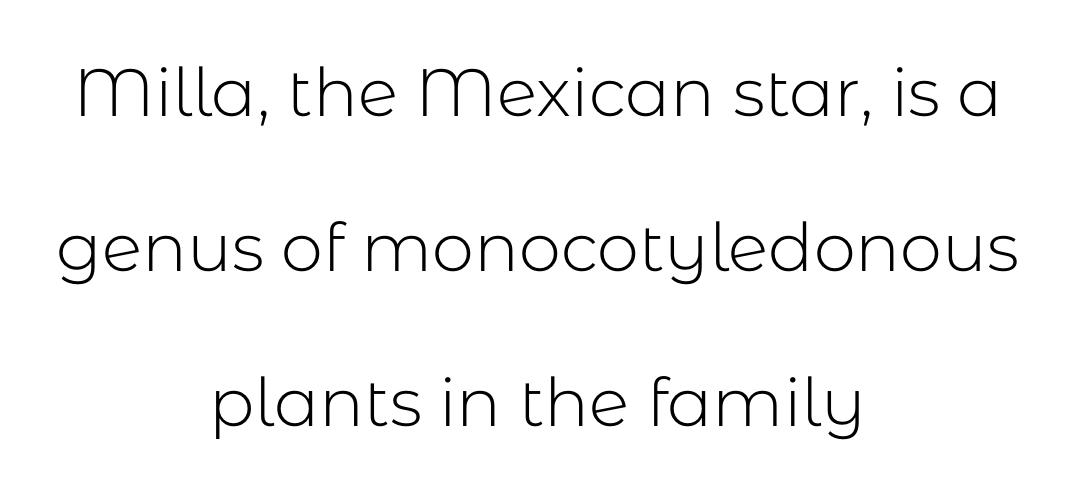
Q: Is the text bold? A: No.
Q: Is the text italic (slanted)? A: No, it is upright.
Q: Is the typeface a serif or a sans-serif typeface? A: Sans-serif.
Q: Is the text underlined? A: No.
Q: How is the paragraph aligned? A: Centered.
Q: Is the spacing between letters normal or unusually wide? A: Normal.
Q: Is the spacing between lines tight, normal or loose? A: Loose.
Q: Width (condensed, normal, or wide)? A: Normal.
Q: Stroke contrast? A: Low.
Q: x-height? A: Medium.
Q: Monospaced? A: No.
